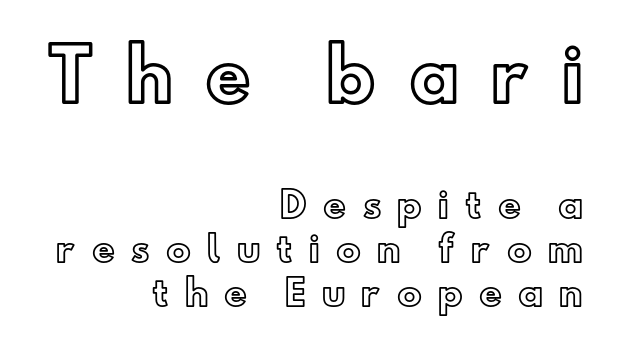
Q: Is the text italic (slanted)? A: No, it is upright.
Q: Is the text underlined? A: No.
Q: How is the paragraph aligned? A: Right-aligned.
Q: Is the spacing between letters normal or unusually wide? A: Unusually wide.
Q: Is the spacing between lines tight, normal or loose? A: Normal.
Q: Which block of text is set in a larger size, the first (top) or the second (bottom)? A: The first (top) one.
Q: Width (condensed, normal, or wide)? A: Normal.
Q: x-height? A: Small.
Q: Monospaced? A: No.
